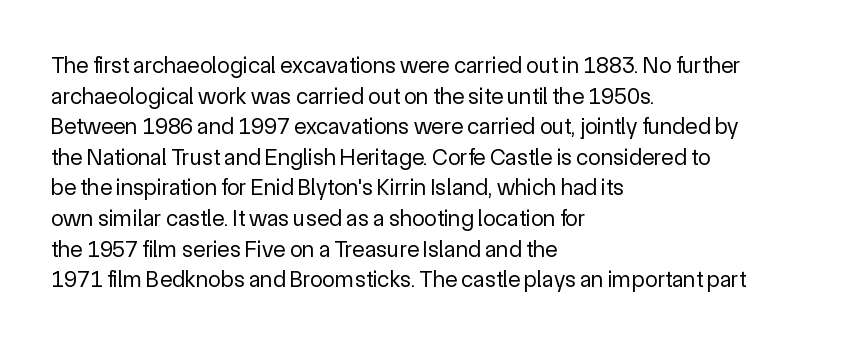
Q: Is the text bold? A: No.
Q: Is the text italic (slanted)? A: No, it is upright.
Q: Is the text underlined? A: No.
Q: How is the paragraph aligned? A: Left-aligned.
Q: Is the spacing between letters normal or unusually wide? A: Normal.
Q: Is the spacing between lines tight, normal or loose? A: Normal.
